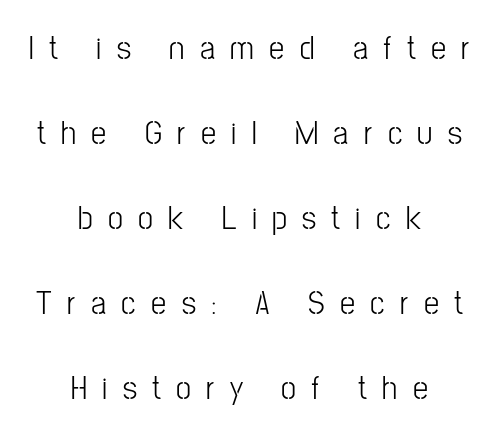
{"serif": "no", "italic": "no", "width": "condensed", "stroke_contrast": "low", "x_height": "medium", "monospaced": "no", "underline": "no", "align": "center", "line_spacing": "loose", "line_spacing_ratio": 2.5, "letter_spacing": "wide", "letter_spacing_em": 0.45, "glyph_px": 34}
